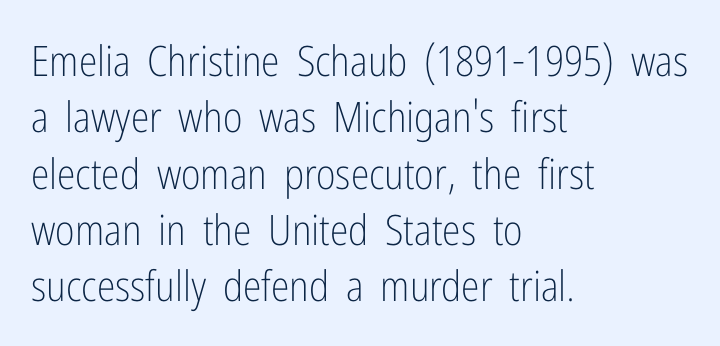
The image shows 42 px light, condensed sans-serif type, upright; set left-aligned, normal line spacing (1.34x), normal letter spacing, not underlined; low stroke contrast and a medium x-height.
